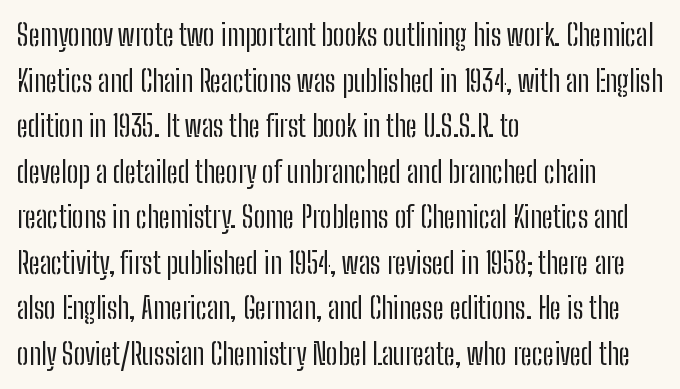
Q: Is the text bold? A: No.
Q: Is the text italic (slanted)? A: No, it is upright.
Q: Is the typeface a serif or a sans-serif typeface? A: Sans-serif.
Q: Is the text underlined? A: No.
Q: How is the paragraph aligned? A: Left-aligned.
Q: Is the spacing between letters normal or unusually wide? A: Normal.
Q: Is the spacing between lines tight, normal or loose? A: Normal.
Q: Width (condensed, normal, or wide)? A: Condensed.
Q: Stroke contrast? A: Low.
Q: x-height? A: Medium.
Q: Monospaced? A: No.
